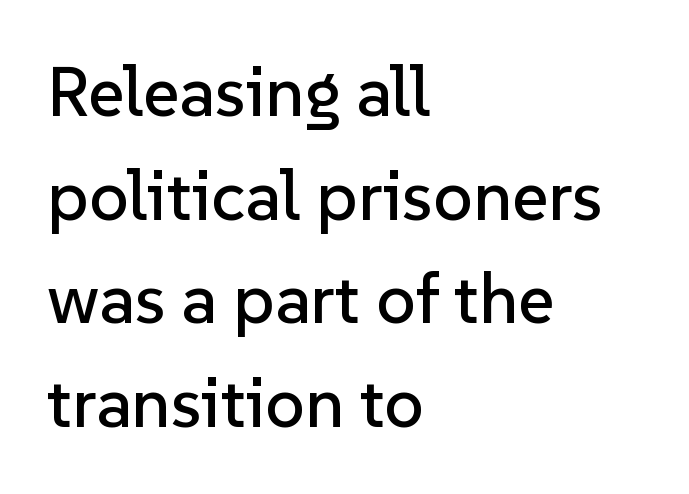
Whoever set this chose a conventional vertical rhythm. Look at the bottom of the vertical strokes: they stop flat, with no serifs. This sample is left-justified, so line endings fall wherever the words run out. Letter spacing: default.
